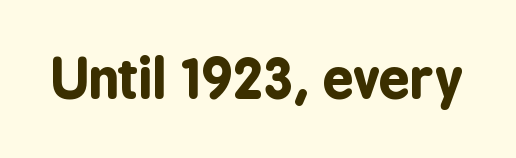
The lettering holds an erect, upright posture throughout. This is heavy type, rendered in bold. Tracking here is standard; glyphs follow each other at the usual distance. Proportional: the letters do not fall into vertical columns. The string is rendered with underlining switched off. The rendering shows plain stroke endings on the letterforms — a sans-serif design.
